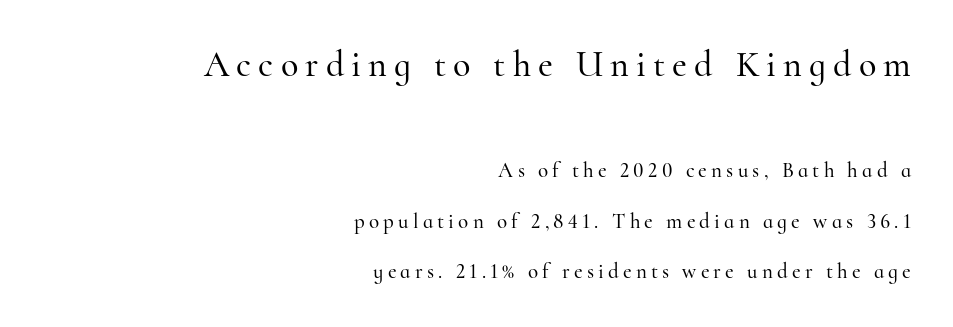
Q: Is the text italic (slanted)? A: No, it is upright.
Q: Is the typeface a serif or a sans-serif typeface? A: Serif.
Q: Is the text underlined? A: No.
Q: How is the paragraph aligned? A: Right-aligned.
Q: Is the spacing between letters normal or unusually wide? A: Unusually wide.
Q: Is the spacing between lines tight, normal or loose? A: Loose.
Q: Which block of text is set in a larger size, the first (top) or the second (bottom)? A: The first (top) one.
Q: Width (condensed, normal, or wide)? A: Normal.
Q: Stroke contrast? A: High.
Q: x-height? A: Small.
Q: Monospaced? A: No.
